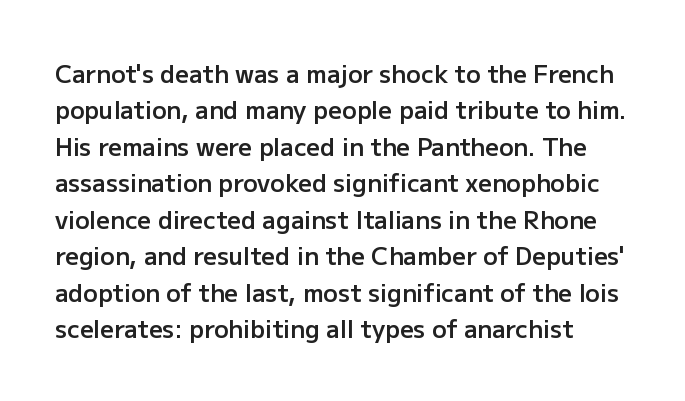
Q: Is the text bold? A: Semi-bold.
Q: Is the text italic (slanted)? A: No, it is upright.
Q: Is the text underlined? A: No.
Q: Is the spacing between letters normal or unusually wide? A: Normal.
Q: Is the spacing between lines tight, normal or loose? A: Normal.
